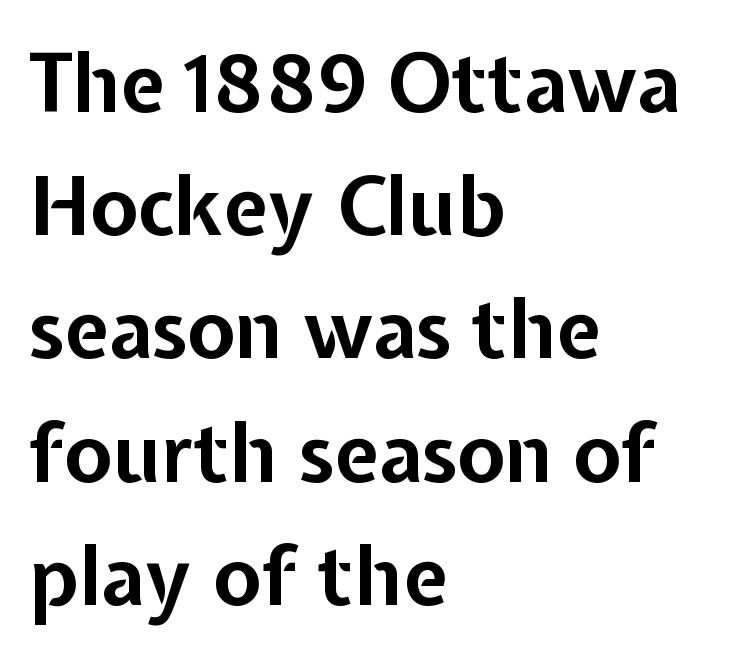
Q: Is the text bold? A: Yes.
Q: Is the text italic (slanted)? A: No, it is upright.
Q: Is the typeface a serif or a sans-serif typeface? A: Sans-serif.
Q: Is the text underlined? A: No.
Q: How is the paragraph aligned? A: Left-aligned.
Q: Is the spacing between letters normal or unusually wide? A: Normal.
Q: Is the spacing between lines tight, normal or loose? A: Normal.
Q: Width (condensed, normal, or wide)? A: Normal.
Q: Stroke contrast? A: Low.
Q: x-height? A: Medium.
Q: Monospaced? A: No.
